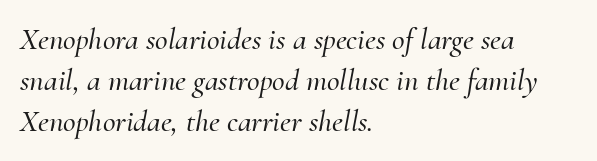
Has an underline been added? It has not. The designer went with a serif here, giving each stem small feet. You can tell it's italic because the verticals aren't actually vertical. Looks like regular typesetting: each glyph gets only the width it needs. Tracking here is standard; glyphs follow each other at the usual distance.
